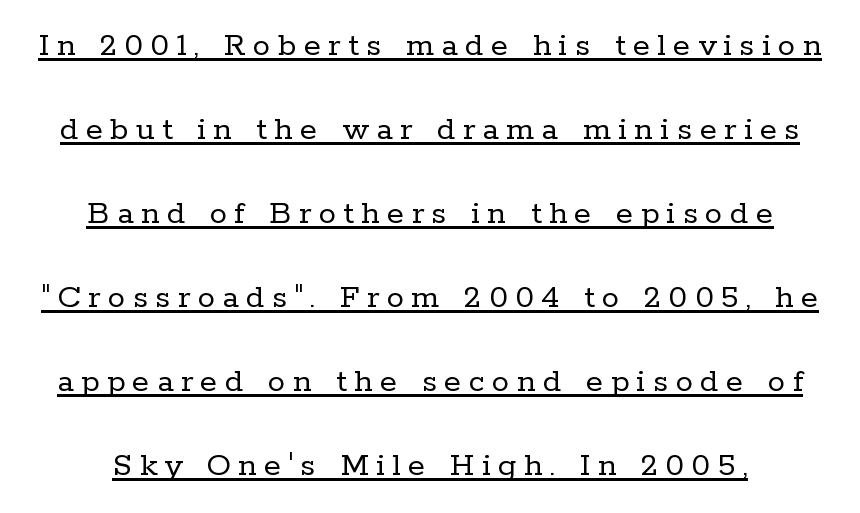
Q: Is the text bold? A: No.
Q: Is the text italic (slanted)? A: No, it is upright.
Q: Is the typeface a serif or a sans-serif typeface? A: Serif.
Q: Is the text underlined? A: Yes.
Q: How is the paragraph aligned? A: Centered.
Q: Is the spacing between letters normal or unusually wide? A: Unusually wide.
Q: Is the spacing between lines tight, normal or loose? A: Loose.
Q: Width (condensed, normal, or wide)? A: Normal.
Q: Stroke contrast? A: Low.
Q: x-height? A: Medium.
Q: Monospaced? A: No.
